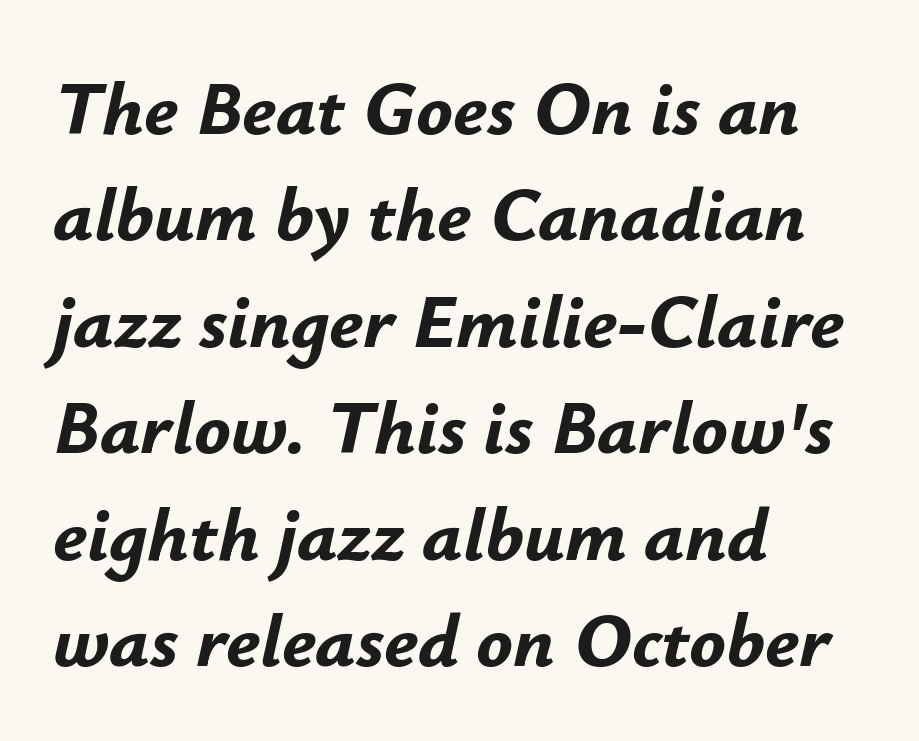
{"italic": "yes", "lean": "right", "slant_degrees": 12, "bold": "yes", "weight": "bold", "width": "normal", "stroke_contrast": "low", "x_height": "small", "monospaced": "no", "underline": "no", "align": "left", "line_spacing": "normal", "line_spacing_ratio": 1.4, "letter_spacing": "normal", "letter_spacing_em": 0.0, "glyph_px": 76}
